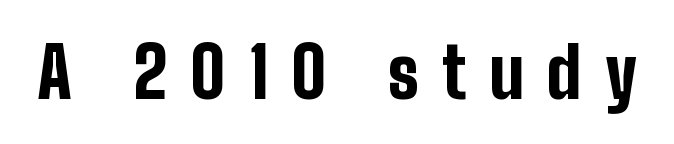
{"serif": "no", "italic": "no", "bold": "yes", "weight": "bold", "width": "condensed", "stroke_contrast": "low", "x_height": "medium", "monospaced": "no", "underline": "no", "letter_spacing": "wide", "letter_spacing_em": 0.33, "glyph_px": 70}
